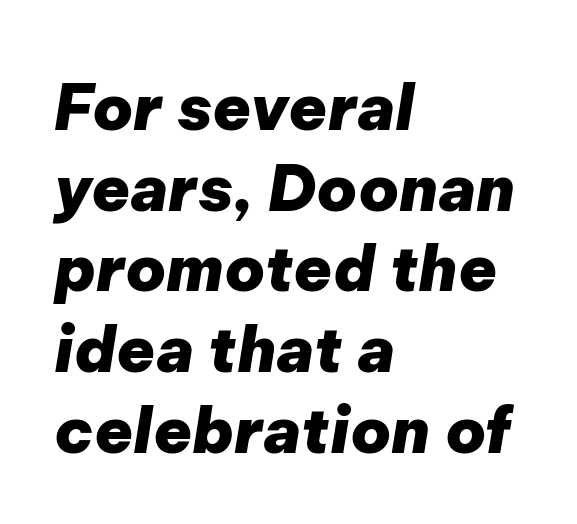
{"italic": "yes", "lean": "right", "slant_degrees": 9, "bold": "yes", "weight": "heavy", "width": "normal", "stroke_contrast": "low", "x_height": "medium", "monospaced": "no", "underline": "no", "align": "left", "line_spacing": "normal", "line_spacing_ratio": 1.28, "letter_spacing": "normal", "letter_spacing_em": 0.0, "glyph_px": 63}
